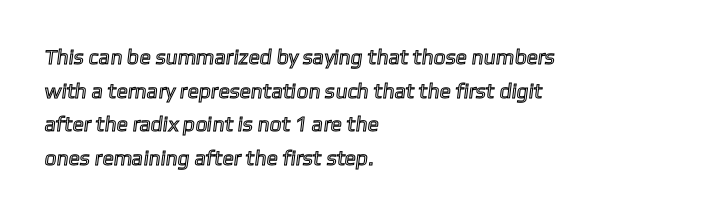
Only glyphs here, with clear space below each row. Leftover space on each line is placed entirely after the last word. Vertically, the passage feels balanced, rows spaced as you'd expect. A typesetter would call this zero additional tracking.
